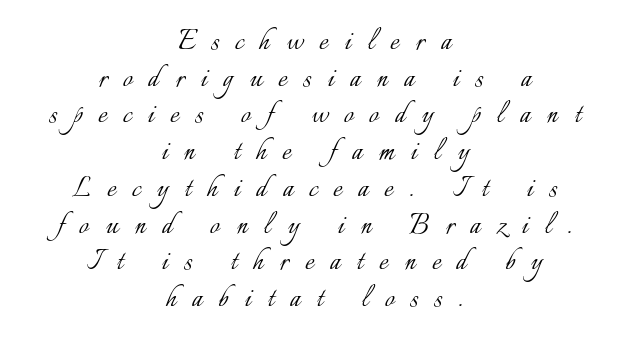
The image shows 34 px light type; set centered, tight line spacing (1.08x), unusually wide letter spacing (+0.48 em), not underlined; low stroke contrast and a small x-height.
